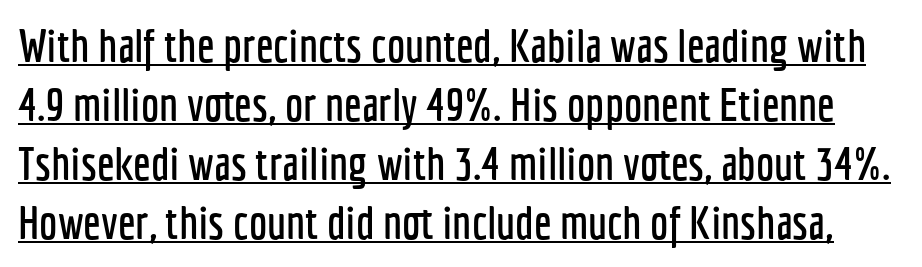
Q: Is the text italic (slanted)? A: No, it is upright.
Q: Is the typeface a serif or a sans-serif typeface? A: Sans-serif.
Q: Is the text underlined? A: Yes.
Q: Is the spacing between letters normal or unusually wide? A: Normal.
Q: Is the spacing between lines tight, normal or loose? A: Normal.
Q: Width (condensed, normal, or wide)? A: Condensed.
Q: Stroke contrast? A: Low.
Q: x-height? A: Medium.
Q: Monospaced? A: No.
